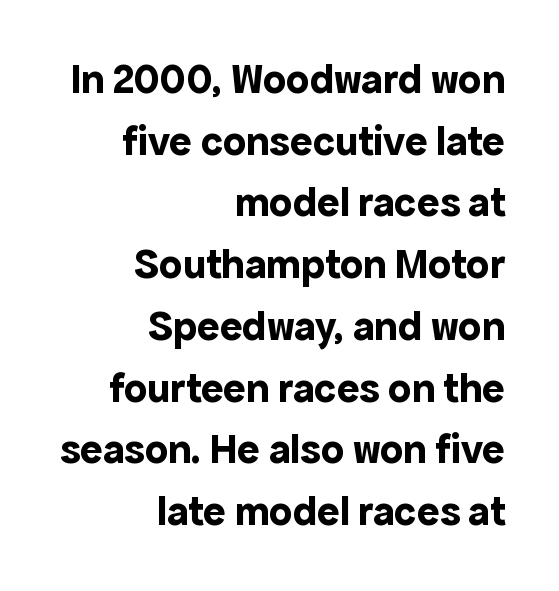
Q: Is the text bold? A: Yes.
Q: Is the text italic (slanted)? A: No, it is upright.
Q: Is the typeface a serif or a sans-serif typeface? A: Sans-serif.
Q: Is the text underlined? A: No.
Q: How is the paragraph aligned? A: Right-aligned.
Q: Is the spacing between letters normal or unusually wide? A: Normal.
Q: Is the spacing between lines tight, normal or loose? A: Normal.
Q: Width (condensed, normal, or wide)? A: Normal.
Q: x-height? A: Medium.
Q: Monospaced? A: No.
